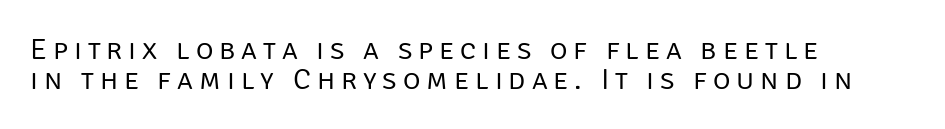
{"serif": "no", "italic": "no", "bold": "no", "weight": "regular", "width": "normal", "stroke_contrast": "low", "x_height": "large", "monospaced": "no", "underline": "no", "align": "left", "line_spacing": "tight", "line_spacing_ratio": 1.01, "letter_spacing": "wide", "letter_spacing_em": 0.2, "glyph_px": 30}
